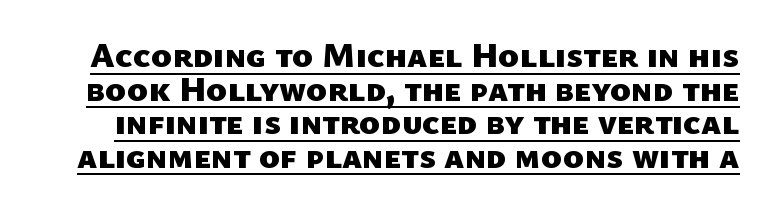
Q: Is the text bold? A: Yes.
Q: Is the typeface a serif or a sans-serif typeface? A: Sans-serif.
Q: Is the text underlined? A: Yes.
Q: Is the spacing between letters normal or unusually wide? A: Normal.
Q: Is the spacing between lines tight, normal or loose? A: Tight.
Q: Width (condensed, normal, or wide)? A: Normal.
Q: Stroke contrast? A: Low.
Q: x-height? A: Medium.
Q: Monospaced? A: No.
